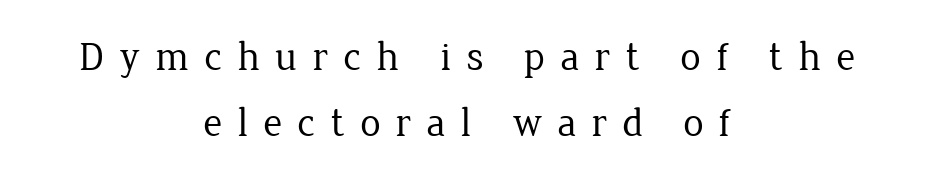
{"serif": "yes", "italic": "no", "bold": "no", "weight": "regular", "width": "normal", "stroke_contrast": "low", "x_height": "medium", "monospaced": "no", "underline": "no", "align": "center", "line_spacing": "normal", "line_spacing_ratio": 1.62, "letter_spacing": "wide", "letter_spacing_em": 0.37, "glyph_px": 41}
